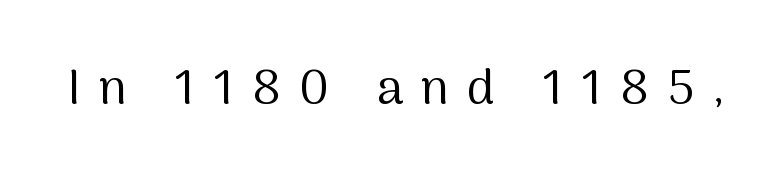
{"serif": "no", "italic": "no", "bold": "no", "weight": "regular", "width": "normal", "stroke_contrast": "medium", "x_height": "medium", "monospaced": "no", "underline": "no", "letter_spacing": "wide", "letter_spacing_em": 0.38, "glyph_px": 48}
